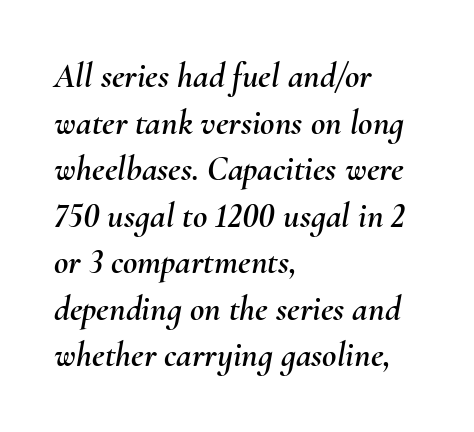
{"italic": "yes", "lean": "right", "slant_degrees": 10, "width": "normal", "stroke_contrast": "medium", "x_height": "small", "monospaced": "no", "underline": "no", "align": "left", "line_spacing": "normal", "line_spacing_ratio": 1.33, "letter_spacing": "normal", "letter_spacing_em": 0.0, "glyph_px": 35}
